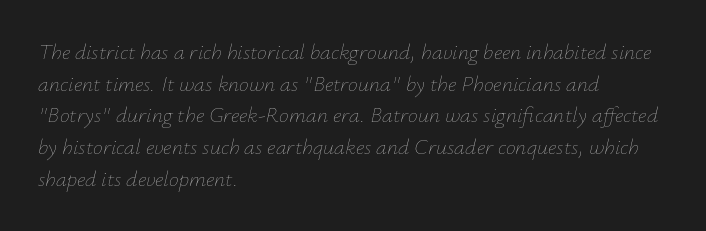
Nothing unusual about the tracking: characters are spaced as the font intends. Designer's note — italics engaged. The typesetter chose a ragged-right arrangement here. Stroke thickness stays within the range of a standard reading face or lighter. The rendering uses a moderate line-height, typical for paragraphs.
